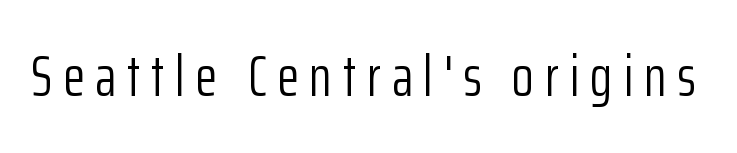
Q: Is the text bold? A: No.
Q: Is the text italic (slanted)? A: No, it is upright.
Q: Is the typeface a serif or a sans-serif typeface? A: Sans-serif.
Q: Is the text underlined? A: No.
Q: Width (condensed, normal, or wide)? A: Condensed.
Q: Stroke contrast? A: Low.
Q: x-height? A: Medium.
Q: Monospaced? A: No.
